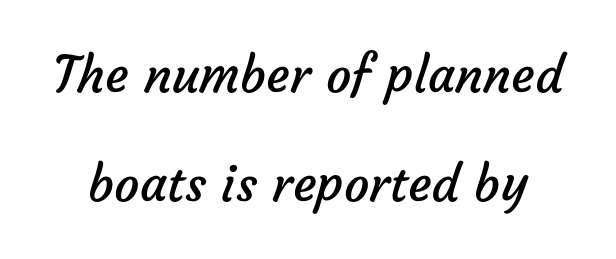
The image shows 50 px regular-weight sans-serif type; set loose line spacing (2.19x), normal letter spacing, not underlined; low stroke contrast and a medium x-height.
